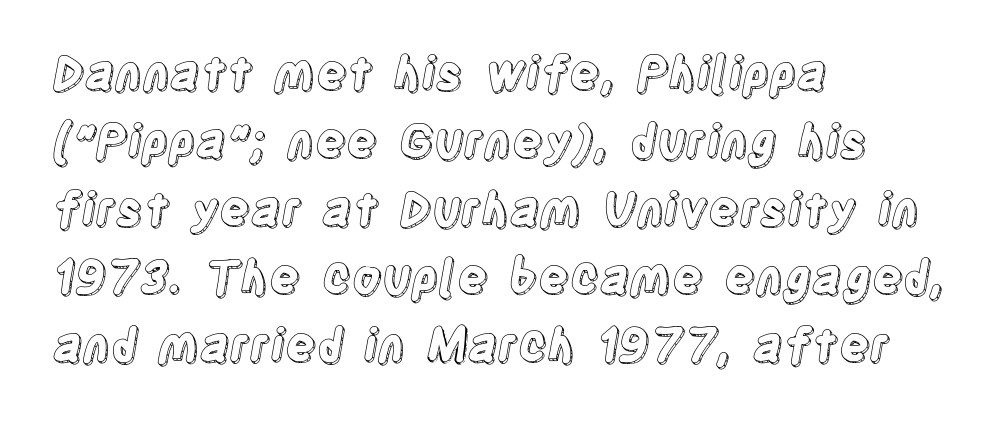
Compared with typical paragraphs, the rows here are spaced about the same. Notice how the passage keeps a crisp vertical edge on the left only. How are the letters spaced? Ordinarily, with no added tracking.
